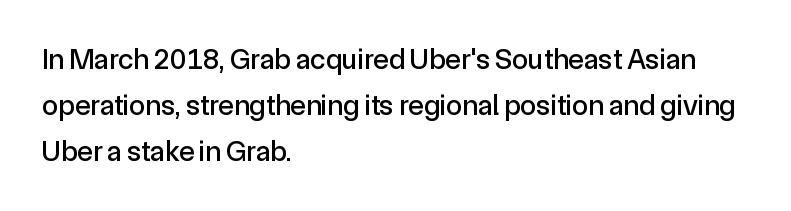
The image shows 29 px sans-serif type, upright; set left-aligned, normal line spacing (1.59x), normal letter spacing, not underlined; a medium x-height.
